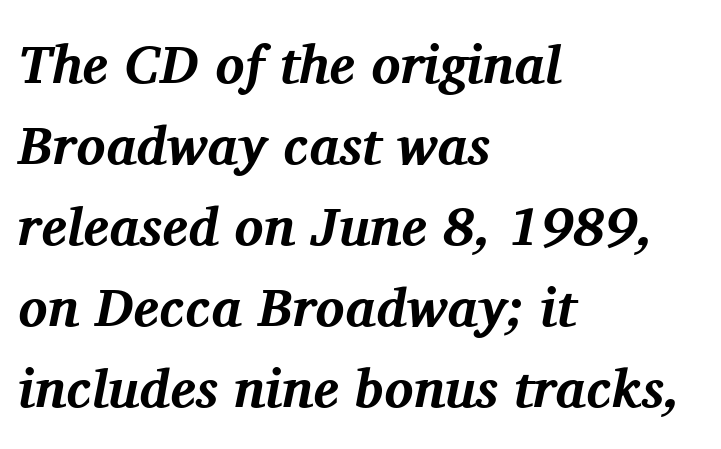
Q: Is the text bold? A: Yes.
Q: Is the text italic (slanted)? A: Yes, it leans right by about 11 degrees.
Q: Is the typeface a serif or a sans-serif typeface? A: Serif.
Q: Is the text underlined? A: No.
Q: How is the paragraph aligned? A: Left-aligned.
Q: Is the spacing between letters normal or unusually wide? A: Normal.
Q: Is the spacing between lines tight, normal or loose? A: Normal.
Q: Width (condensed, normal, or wide)? A: Normal.
Q: Stroke contrast? A: Medium.
Q: x-height? A: Medium.
Q: Monospaced? A: No.
